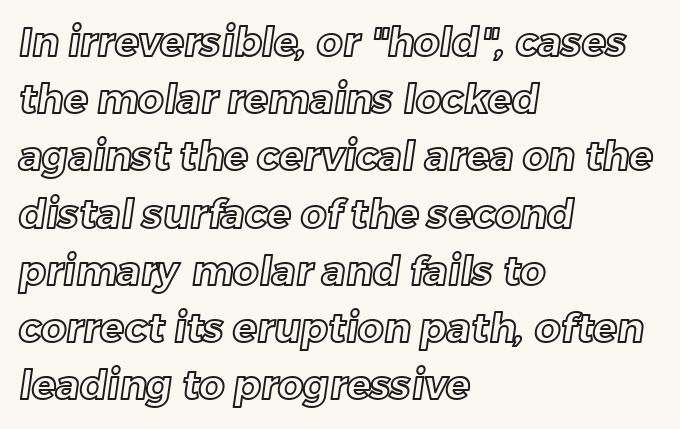
The image shows 40 px text type; set left-aligned, normal line spacing (1.43x), normal letter spacing, not underlined; a medium x-height.
